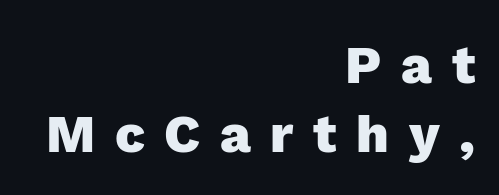
Right-aligned paragraph, ragged on the left. Anything drawn beneath the words? Only blank space. Varying glyph widths throughout — classic text-font behaviour. Observe the wide spacing: letters keep a clear distance from each other. Tall strokes in this sample are plumb rather than angled. The strokes are fattened all the way to bold.
